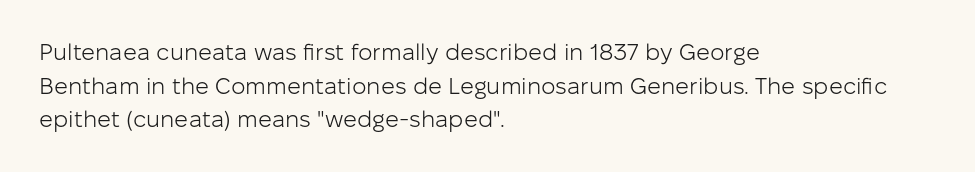
What stands out about the letter spacing? Nothing — it is the standard amount. Type without underlining. You can tell it's not italic because the verticals are truly vertical. Is there much room between lines? A standard amount, neither cramped nor airy.
